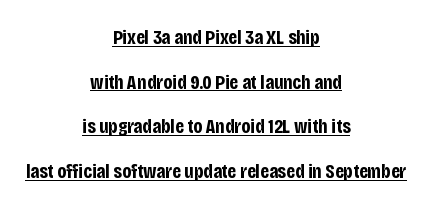
Q: Is the text bold? A: Yes.
Q: Is the text italic (slanted)? A: No, it is upright.
Q: Is the text underlined? A: Yes.
Q: How is the paragraph aligned? A: Centered.
Q: Is the spacing between letters normal or unusually wide? A: Normal.
Q: Is the spacing between lines tight, normal or loose? A: Loose.
